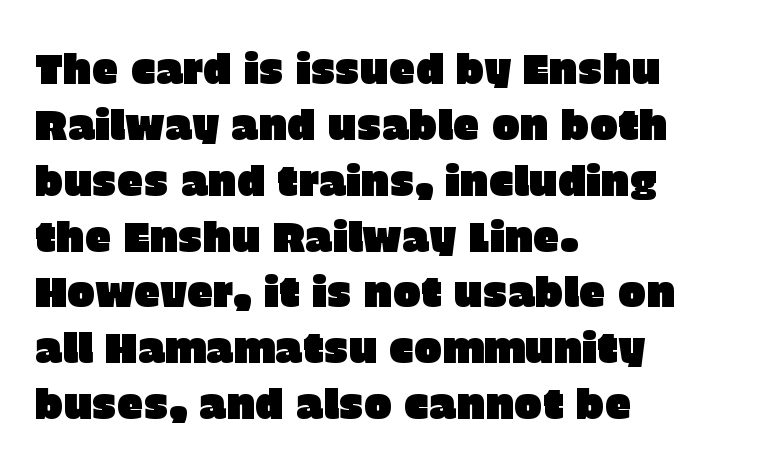
These lines sit exactly where default settings would place them. Look at the tracking — it's just the regular setting, nothing added. In terms of posture, this sample is upright. Unmarked baselines from the first word to the last. The lines are quadded left.
